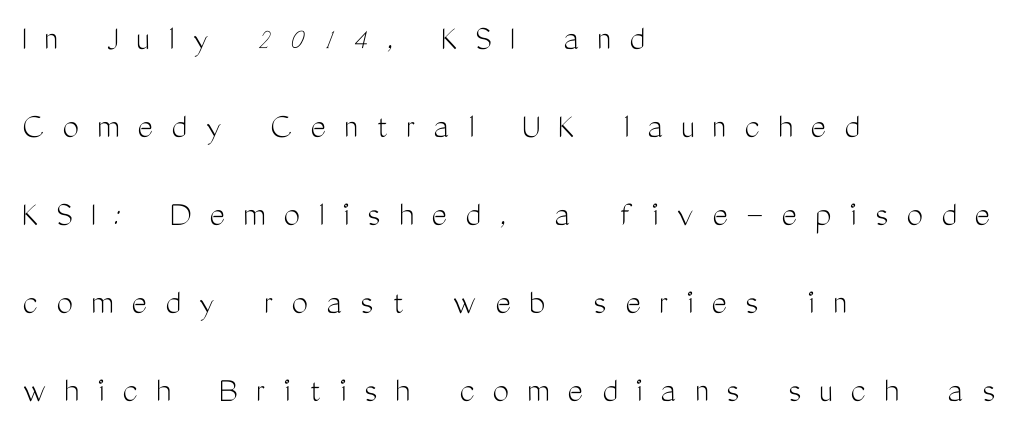
Q: Is the text bold? A: No.
Q: Is the text italic (slanted)? A: No, it is upright.
Q: Is the typeface a serif or a sans-serif typeface? A: Sans-serif.
Q: Is the text underlined? A: No.
Q: How is the paragraph aligned? A: Left-aligned.
Q: Is the spacing between letters normal or unusually wide? A: Unusually wide.
Q: Is the spacing between lines tight, normal or loose? A: Loose.
Q: Width (condensed, normal, or wide)? A: Condensed.
Q: Stroke contrast? A: Medium.
Q: x-height? A: Medium.
Q: Monospaced? A: No.
